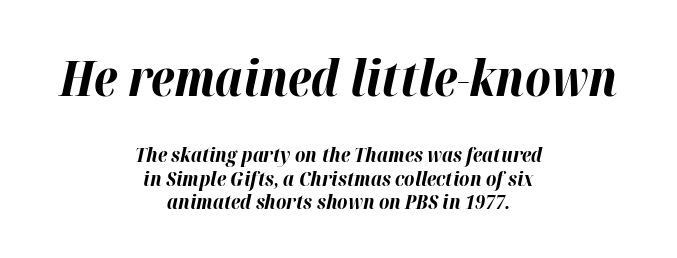
Characters are canted at an angle relative to the baseline's perpendicular. Block one is the big one; block two sits smaller underneath. The baseline area is clear. This sample has the flowing, uneven cadence of proportional lettering. Students, note that the glyphs here touch the page at normal intervals. Does the copy run flush right? No — it is centered line by line.
